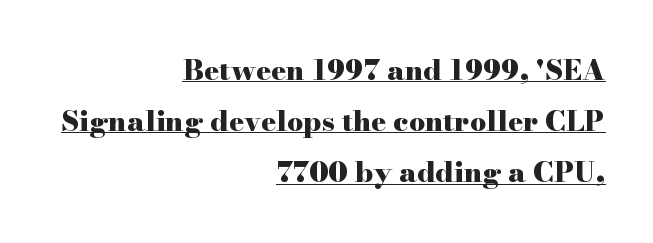
Q: Is the text bold? A: Yes.
Q: Is the text italic (slanted)? A: No, it is upright.
Q: Is the typeface a serif or a sans-serif typeface? A: Serif.
Q: Is the text underlined? A: Yes.
Q: How is the paragraph aligned? A: Right-aligned.
Q: Is the spacing between letters normal or unusually wide? A: Normal.
Q: Width (condensed, normal, or wide)? A: Wide.
Q: Stroke contrast? A: High.
Q: x-height? A: Small.
Q: Monospaced? A: No.
